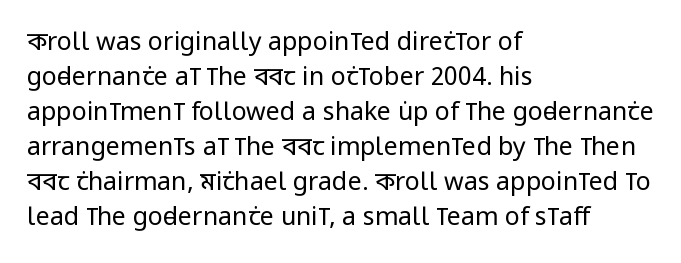
Q: Is the text bold? A: No.
Q: Is the text italic (slanted)? A: No, it is upright.
Q: Is the text underlined? A: No.
Q: How is the paragraph aligned? A: Left-aligned.
Q: Is the spacing between letters normal or unusually wide? A: Normal.
Q: Is the spacing between lines tight, normal or loose? A: Normal.
